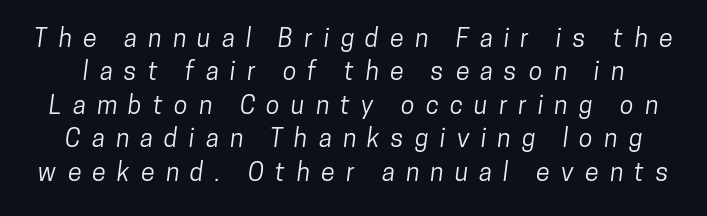
Q: Is the text underlined? A: No.
Q: Is the spacing between letters normal or unusually wide? A: Unusually wide.
Q: Is the spacing between lines tight, normal or loose? A: Normal.
